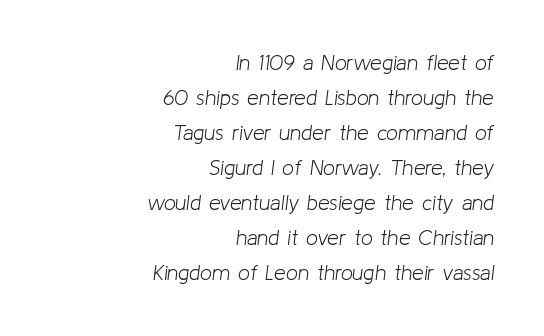
The image shows 21 px text type, italic (leaning right); set right-aligned, normal line spacing (1.67x), normal letter spacing, not underlined.
